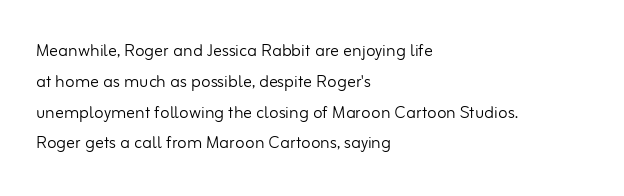
Summary of vertical rhythm: regular, with standard interline spacing. Short note: letters normally spaced. The font's upright variant was chosen for this text. Casual observation: everything's shoved over to the left.
